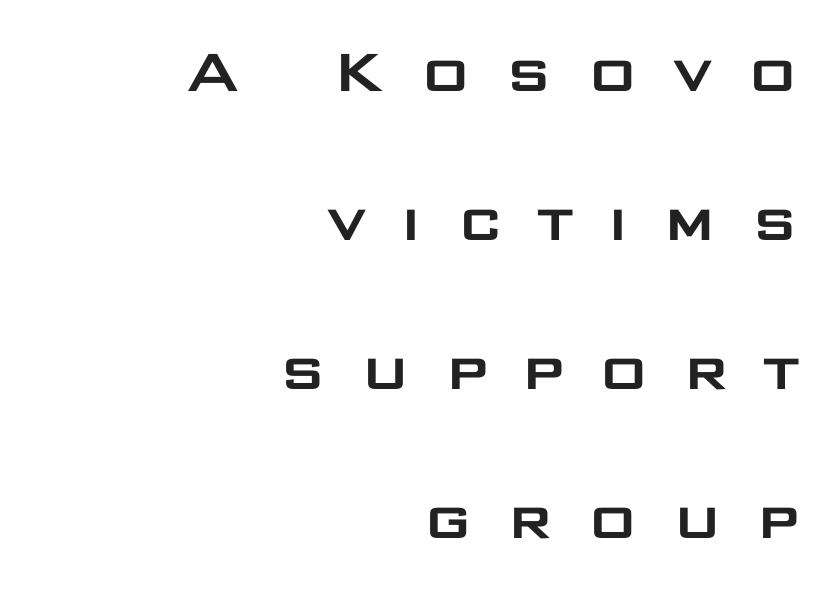
{"serif": "no", "italic": "no", "width": "wide", "stroke_contrast": "low", "x_height": "large", "monospaced": "no", "underline": "no", "align": "right", "line_spacing": "loose", "line_spacing_ratio": 2.16, "letter_spacing": "wide", "letter_spacing_em": 0.47, "glyph_px": 69}
